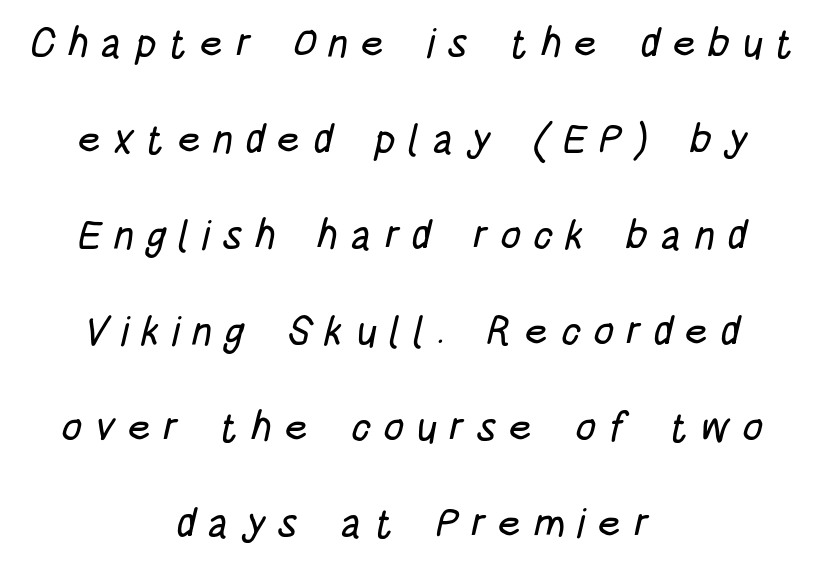
The passage shown has open, widely tracked lettering throughout. What kind of face is this? One without serifs — a sans. The text block is weighted toward neither margin, spreading evenly from the middle. Underlining? Definitely not there. The block of text is sparse from top to bottom, with ample space between rows. Spacing verdict: proportional, widths tailored to each character.
